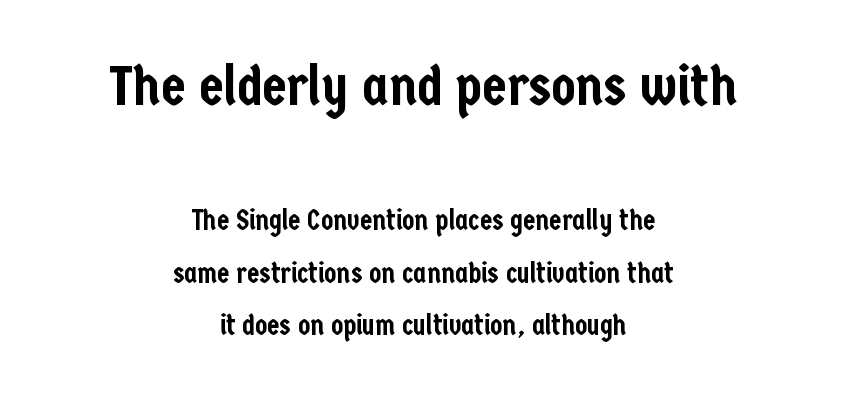
{"serif": "no", "italic": "no", "width": "condensed", "stroke_contrast": "low", "x_height": "medium", "monospaced": "no", "underline": "no", "align": "center", "line_spacing_ratio": 1.89, "letter_spacing": "normal", "letter_spacing_em": 0.0, "larger_block": "first", "size_ratio": 2.0, "glyph_px": 56}
